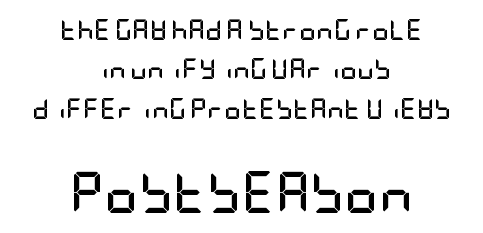
The image shows 42 px semibold, condensed sans-serif type, upright; set centered, line spacing 1.88x, normal letter spacing, not underlined; the second (bottom) block is 2.0x larger; low stroke contrast and a large x-height.
